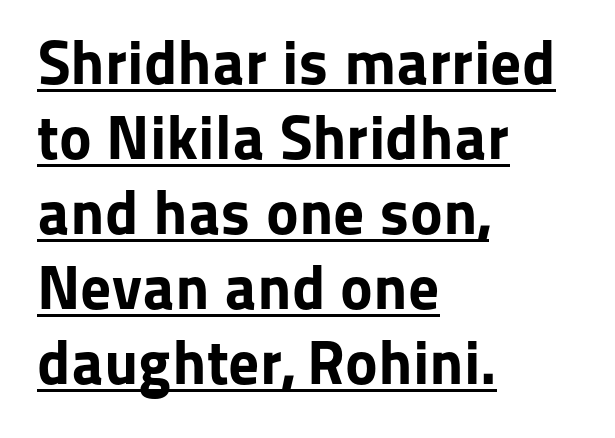
Q: Is the text bold? A: Yes.
Q: Is the text italic (slanted)? A: No, it is upright.
Q: Is the typeface a serif or a sans-serif typeface? A: Sans-serif.
Q: Is the text underlined? A: Yes.
Q: How is the paragraph aligned? A: Left-aligned.
Q: Is the spacing between letters normal or unusually wide? A: Normal.
Q: Width (condensed, normal, or wide)? A: Normal.
Q: Stroke contrast? A: Low.
Q: x-height? A: Medium.
Q: Monospaced? A: No.
